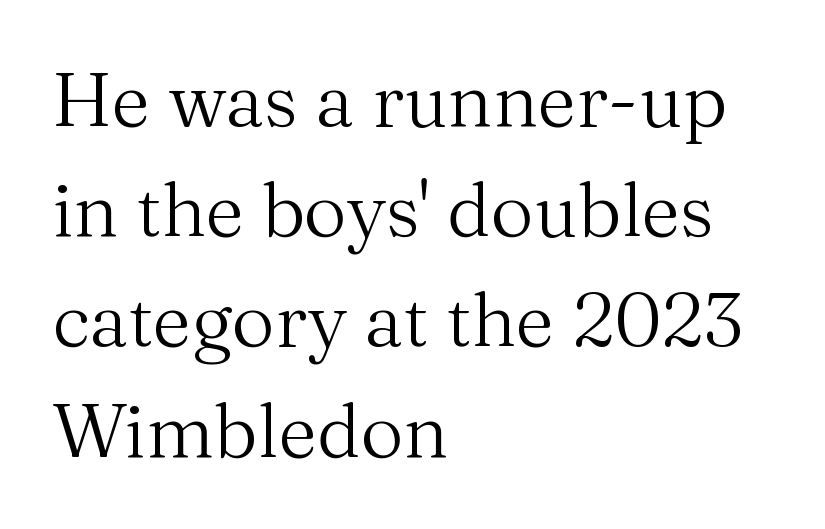
Q: Is the text bold? A: No.
Q: Is the text italic (slanted)? A: No, it is upright.
Q: Is the typeface a serif or a sans-serif typeface? A: Serif.
Q: Is the text underlined? A: No.
Q: How is the paragraph aligned? A: Left-aligned.
Q: Is the spacing between letters normal or unusually wide? A: Normal.
Q: Is the spacing between lines tight, normal or loose? A: Normal.
Q: Width (condensed, normal, or wide)? A: Normal.
Q: Stroke contrast? A: Medium.
Q: x-height? A: Medium.
Q: Monospaced? A: No.
